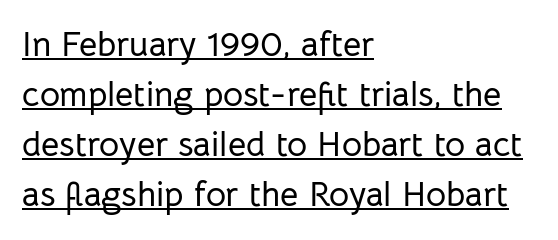
Every word sits above its own underline. Baseline-to-baseline distance is the conventional proportion of letter height. Here the glyphs are tracked normally, forming tight word shapes. Do the characters align in a grid? No, the font is proportional. The letters carry no serifs — their stems end cleanly without finishing strokes. Posture: vertical.
